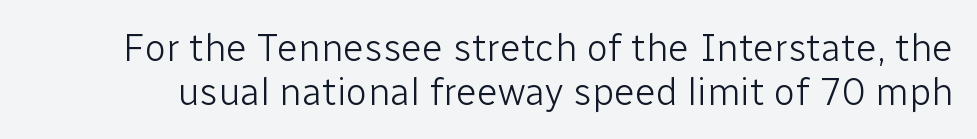
The face used here is rendered with its standard letterfit. The face used here is a sans, in the tradition of grotesques and geometrics. These lines were composed using upright roman letters. Beneath every word, the page is bare.
